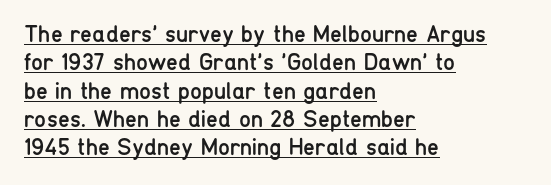
{"italic": "no", "bold": "no", "underline": "yes", "align": "left", "line_spacing_ratio": 1.18, "letter_spacing": "normal", "letter_spacing_em": 0.0, "glyph_px": 24}
